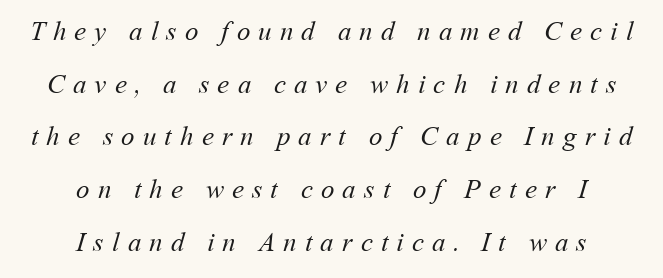
In terms of leading, this rendering errs on the spacious side. These lines have a slow, spaced-out rhythm from letter to letter. Each row of text sits above clean, open space. The cut favours lightness, reaching ordinary text weight at its darkest.
